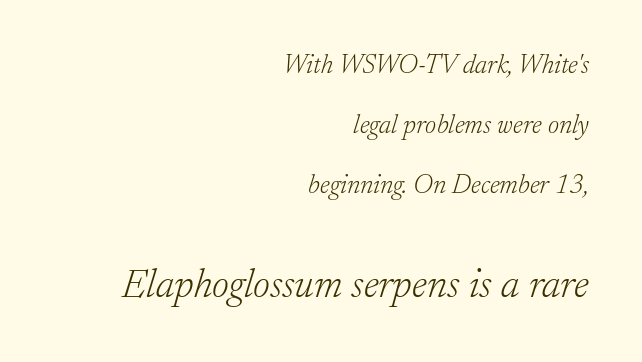
Q: Is the text bold? A: No.
Q: Is the text italic (slanted)? A: Yes, it leans right by about 17 degrees.
Q: Is the typeface a serif or a sans-serif typeface? A: Serif.
Q: Is the text underlined? A: No.
Q: How is the paragraph aligned? A: Right-aligned.
Q: Is the spacing between letters normal or unusually wide? A: Normal.
Q: Is the spacing between lines tight, normal or loose? A: Loose.
Q: Which block of text is set in a larger size, the first (top) or the second (bottom)? A: The second (bottom) one.
Q: Width (condensed, normal, or wide)? A: Normal.
Q: Stroke contrast? A: Low.
Q: x-height? A: Small.
Q: Monospaced? A: No.
